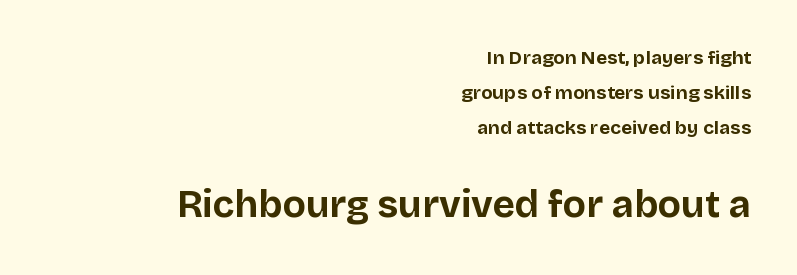
{"serif": "no", "italic": "no", "bold": "yes", "weight": "bold", "width": "normal", "stroke_contrast": "low", "x_height": "large", "monospaced": "no", "underline": "no", "align": "right", "line_spacing_ratio": 1.84, "letter_spacing": "normal", "letter_spacing_em": 0.0, "larger_block": "second", "size_ratio": 2.0, "glyph_px": 38}
